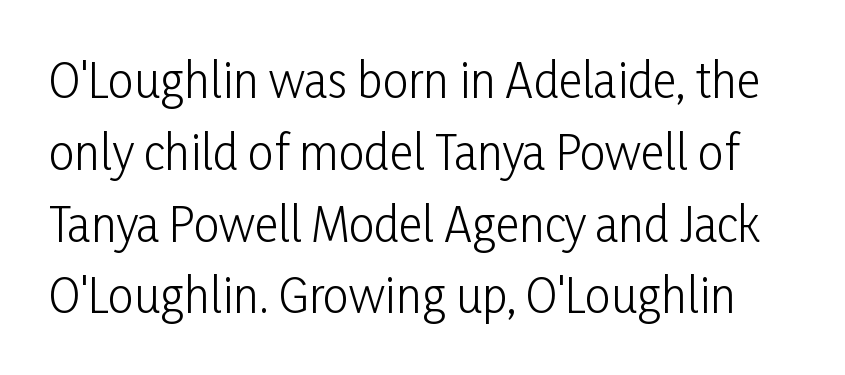
{"serif": "no", "italic": "no", "bold": "no", "weight": "light", "width": "condensed", "stroke_contrast": "low", "x_height": "medium", "monospaced": "no", "underline": "no", "line_spacing": "normal", "line_spacing_ratio": 1.56, "letter_spacing": "normal", "letter_spacing_em": 0.0, "glyph_px": 46}
